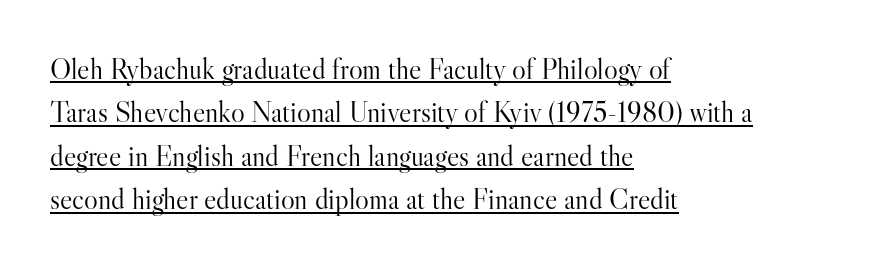
The image shows 29 px light serif type, upright; set left-aligned, normal line spacing (1.5x), normal letter spacing, underlined; high stroke contrast and a small x-height.
